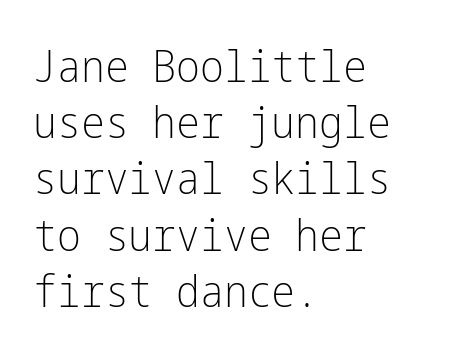
The image shows 45 px light, condensed sans-serif type, upright; set left-aligned, normal line spacing (1.25x), normal letter spacing, not underlined; low stroke contrast and a medium x-height.
